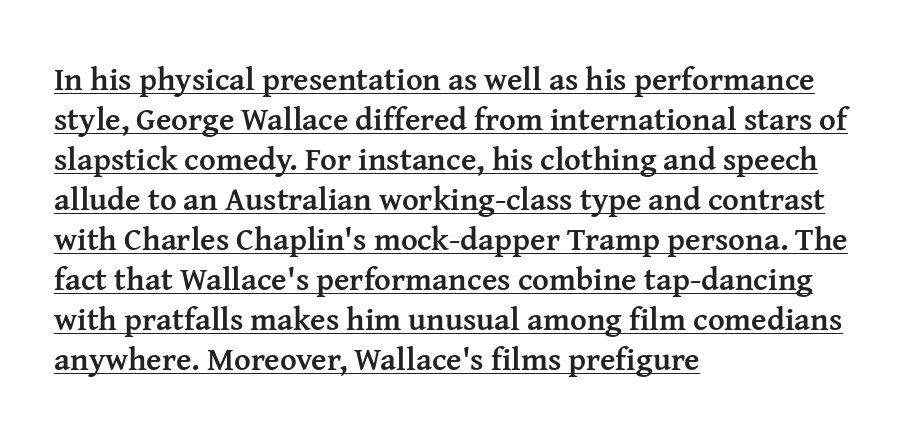
Q: Is the text bold? A: Yes.
Q: Is the text italic (slanted)? A: No, it is upright.
Q: Is the typeface a serif or a sans-serif typeface? A: Serif.
Q: Is the text underlined? A: Yes.
Q: How is the paragraph aligned? A: Left-aligned.
Q: Is the spacing between letters normal or unusually wide? A: Normal.
Q: Is the spacing between lines tight, normal or loose? A: Normal.
Q: Width (condensed, normal, or wide)? A: Normal.
Q: Stroke contrast? A: Medium.
Q: x-height? A: Medium.
Q: Monospaced? A: No.
